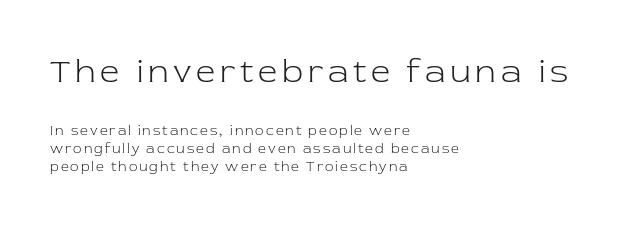
Q: Is the text bold? A: No.
Q: Is the text italic (slanted)? A: No, it is upright.
Q: Is the typeface a serif or a sans-serif typeface? A: Serif.
Q: Is the text underlined? A: No.
Q: How is the paragraph aligned? A: Left-aligned.
Q: Is the spacing between lines tight, normal or loose? A: Normal.
Q: Which block of text is set in a larger size, the first (top) or the second (bottom)? A: The first (top) one.
Q: Width (condensed, normal, or wide)? A: Normal.
Q: Stroke contrast? A: Low.
Q: x-height? A: Medium.
Q: Monospaced? A: No.
